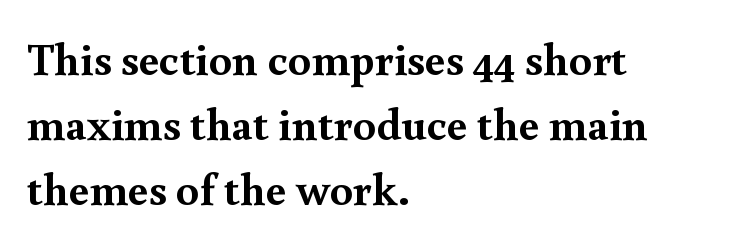
Q: Is the text bold? A: Yes.
Q: Is the text italic (slanted)? A: No, it is upright.
Q: Is the typeface a serif or a sans-serif typeface? A: Serif.
Q: Is the text underlined? A: No.
Q: How is the paragraph aligned? A: Left-aligned.
Q: Is the spacing between letters normal or unusually wide? A: Normal.
Q: Is the spacing between lines tight, normal or loose? A: Normal.
Q: Width (condensed, normal, or wide)? A: Normal.
Q: x-height? A: Small.
Q: Monospaced? A: No.
